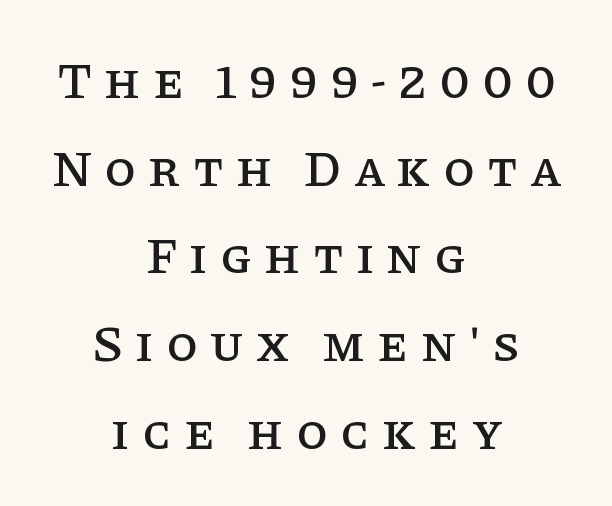
{"serif": "yes", "italic": "no", "width": "normal", "stroke_contrast": "low", "x_height": "large", "monospaced": "no", "underline": "no", "align": "center", "line_spacing_ratio": 1.72, "letter_spacing": "wide", "letter_spacing_em": 0.24, "glyph_px": 51}
